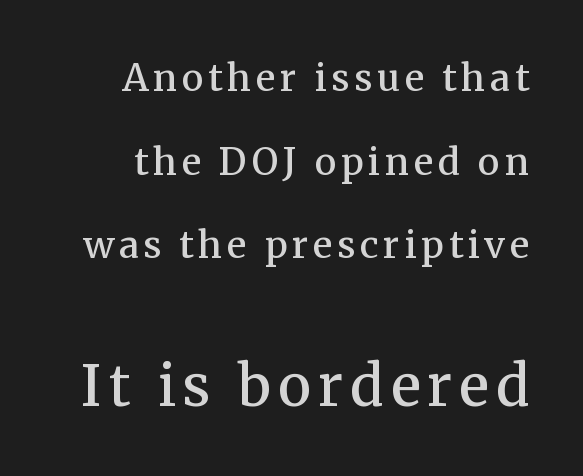
Q: Is the text bold? A: Semi-bold.
Q: Is the text italic (slanted)? A: No, it is upright.
Q: Is the typeface a serif or a sans-serif typeface? A: Serif.
Q: Is the text underlined? A: No.
Q: Is the spacing between lines tight, normal or loose? A: Loose.
Q: Which block of text is set in a larger size, the first (top) or the second (bottom)? A: The second (bottom) one.
Q: Width (condensed, normal, or wide)? A: Normal.
Q: Stroke contrast? A: Medium.
Q: x-height? A: Medium.
Q: Monospaced? A: No.
